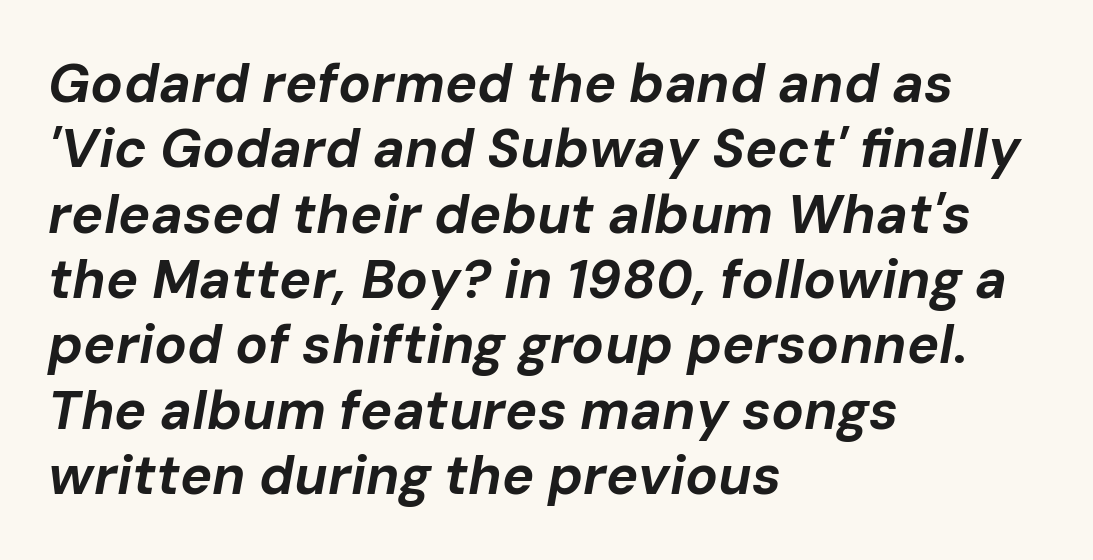
{"italic": "yes", "lean": "right", "slant_degrees": 10, "bold": "yes", "weight": "bold", "width": "normal", "stroke_contrast": "low", "x_height": "medium", "monospaced": "no", "underline": "no", "align": "left", "line_spacing_ratio": 1.21, "letter_spacing": "normal", "letter_spacing_em": 0.0, "glyph_px": 54}
